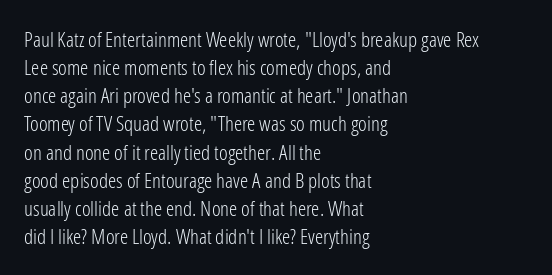
Q: Is the text bold? A: No.
Q: Is the text italic (slanted)? A: No, it is upright.
Q: Is the text underlined? A: No.
Q: How is the paragraph aligned? A: Left-aligned.
Q: Is the spacing between letters normal or unusually wide? A: Normal.
Q: Is the spacing between lines tight, normal or loose? A: Normal.
